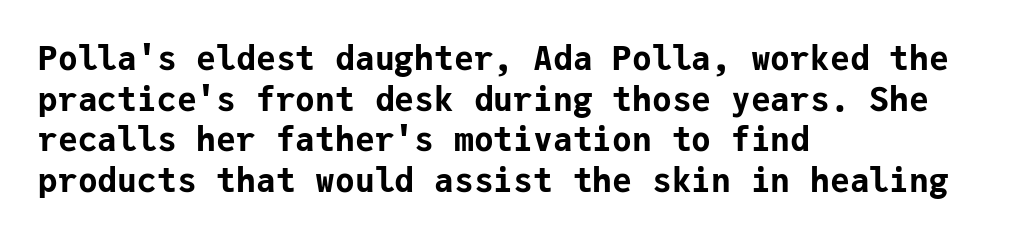
Does extra space separate the letters? No, they use regular spacing. The letters march in equal steps, a hallmark of fixed-pitch type. The space directly below the letters is spotless. A classic flush-left, rag-right setting is used for this passage. Letterform terminals end flat and unadorned throughout the passage. Is the type bold? Yes — the strokes are clearly thick and heavy.
